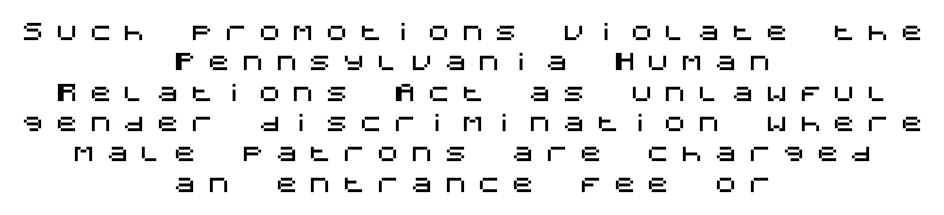
How are the letters spaced? Widely, with obvious added tracking. These lines stack symmetrically, like a column narrowing and widening about its center. How would I describe the line gaps? Plain and ordinary. If you drew a line through each stem, it would be perfectly vertical. A clean baseline with only descenders dipping below it.
